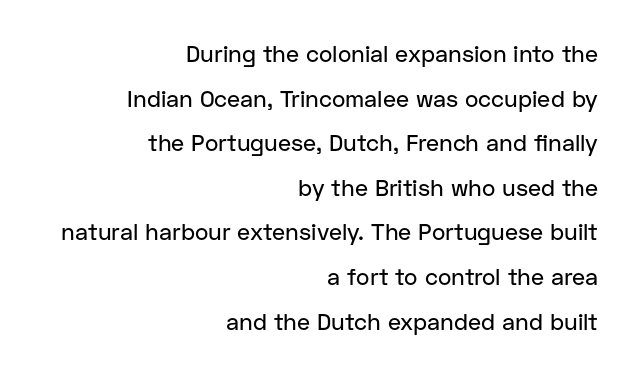
Alignment: flush right. The rendering keeps characters at their native spacing. The type sits square on the baseline with zero lean. You could fit nearly another row in the gap between these rows. The baseline area is clear.
